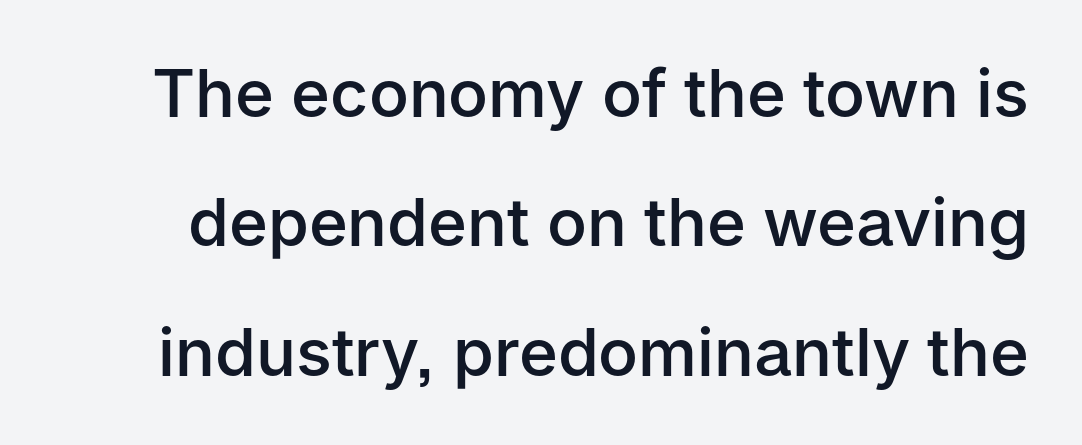
{"serif": "no", "italic": "no", "bold": "semi", "weight": "semibold", "width": "normal", "stroke_contrast": "low", "x_height": "medium", "monospaced": "no", "underline": "no", "line_spacing": "loose", "line_spacing_ratio": 1.96, "letter_spacing": "normal", "letter_spacing_em": 0.0, "glyph_px": 66}
